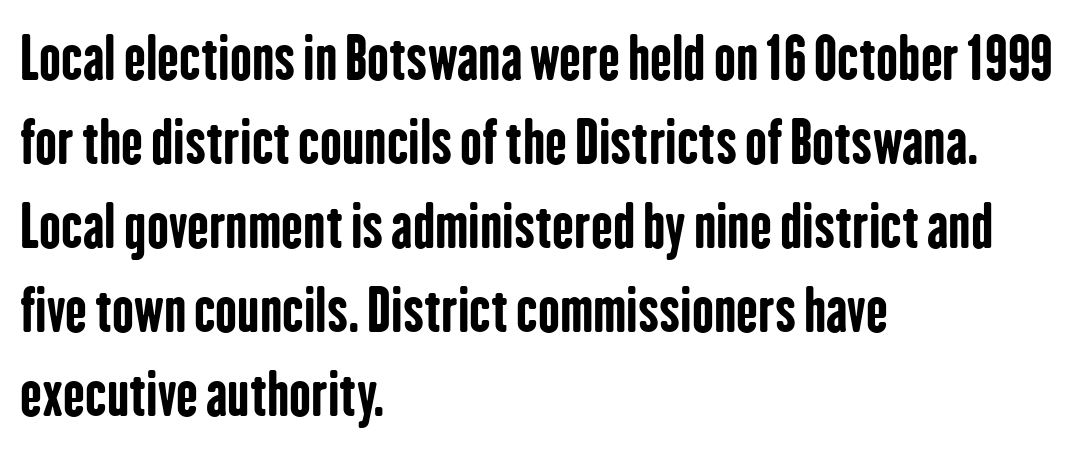
The image shows 58 px bold, condensed sans-serif type, upright; set left-aligned, normal line spacing (1.45x), normal letter spacing, not underlined; low stroke contrast and a medium x-height.
